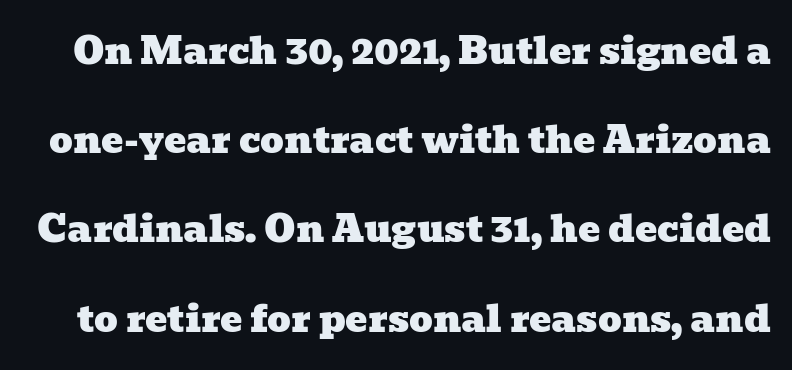
Spacing between characters is what you'd get straight out of the box. This sample uses a serif face. Only glyphs here, with clear space below each row. These lines are rendered in a variable-pitch font. Successive baselines arrive slowly, with a big drop between each.
